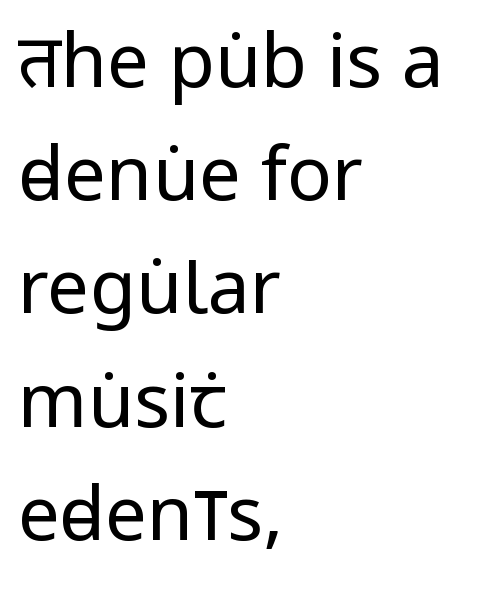
Q: Is the text bold? A: No.
Q: Is the text italic (slanted)? A: No, it is upright.
Q: Is the typeface a serif or a sans-serif typeface? A: Sans-serif.
Q: Is the text underlined? A: No.
Q: How is the paragraph aligned? A: Left-aligned.
Q: Is the spacing between letters normal or unusually wide? A: Normal.
Q: Is the spacing between lines tight, normal or loose? A: Normal.
Q: Width (condensed, normal, or wide)? A: Condensed.
Q: Stroke contrast? A: Low.
Q: x-height? A: Large.
Q: Monospaced? A: No.
